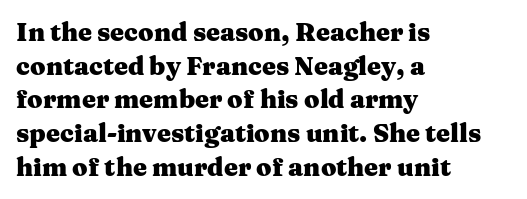
Q: Is the text bold? A: Yes.
Q: Is the text italic (slanted)? A: No, it is upright.
Q: Is the text underlined? A: No.
Q: How is the paragraph aligned? A: Left-aligned.
Q: Is the spacing between letters normal or unusually wide? A: Normal.
Q: Is the spacing between lines tight, normal or loose? A: Normal.
